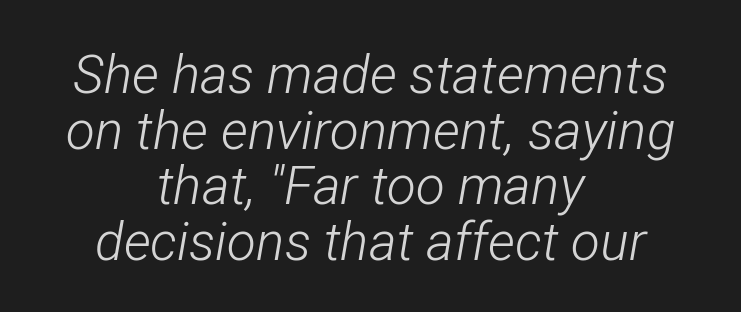
{"italic": "yes", "lean": "right", "slant_degrees": 12, "bold": "no", "weight": "light", "width": "condensed", "stroke_contrast": "low", "x_height": "medium", "monospaced": "no", "underline": "no", "align": "center", "line_spacing": "tight", "line_spacing_ratio": 1.05, "letter_spacing": "normal", "letter_spacing_em": 0.0, "glyph_px": 53}
